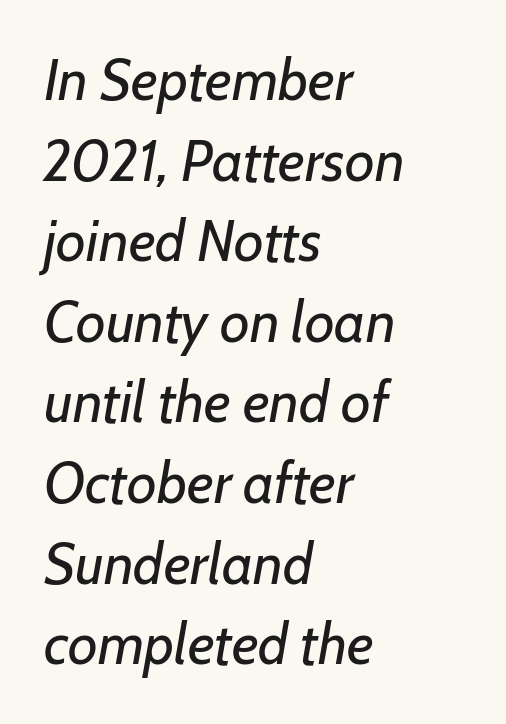
Q: Is the text bold? A: No.
Q: Is the text italic (slanted)? A: Yes, it leans right by about 7 degrees.
Q: Is the text underlined? A: No.
Q: How is the paragraph aligned? A: Left-aligned.
Q: Is the spacing between letters normal or unusually wide? A: Normal.
Q: Is the spacing between lines tight, normal or loose? A: Normal.
Q: Width (condensed, normal, or wide)? A: Normal.
Q: Stroke contrast? A: Low.
Q: x-height? A: Medium.
Q: Monospaced? A: No.
